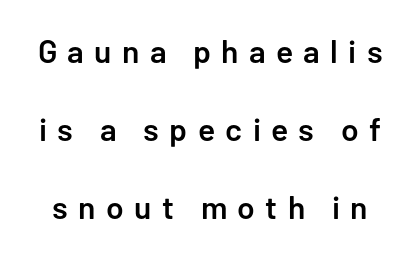
Looks like regular typesetting: each glyph gets only the width it needs. Is the letter spacing exaggerated? Yes — the characters are pushed far apart. The string is rendered with underlining switched off. Serif or sans? Sans — the stroke terminals are bare. Moderately thickened strokes mark this as semibold type. The font's upright variant was chosen for this text.
